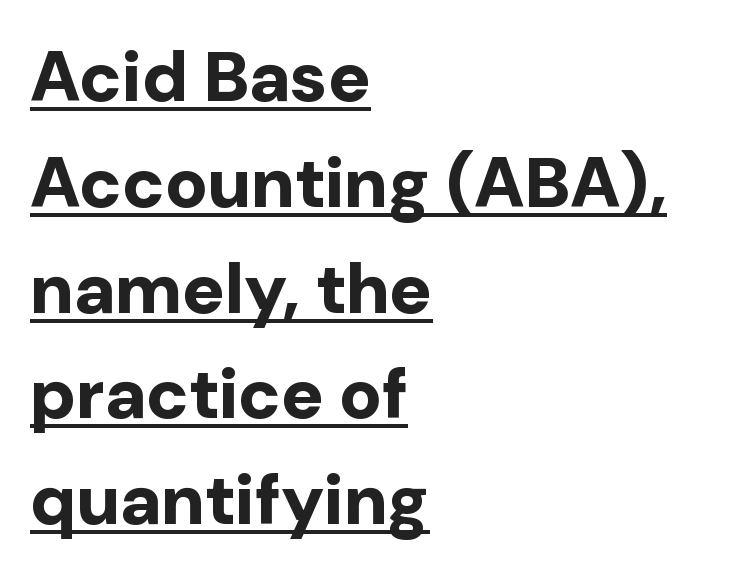
{"serif": "no", "italic": "no", "bold": "yes", "weight": "bold", "width": "normal", "stroke_contrast": "low", "x_height": "medium", "monospaced": "no", "underline": "yes", "align": "left", "line_spacing": "normal", "line_spacing_ratio": 1.49, "letter_spacing": "normal", "letter_spacing_em": 0.0, "glyph_px": 71}
